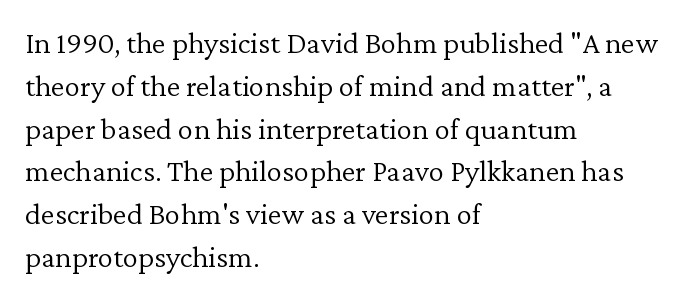
The image shows 31 px light serif type, upright; set left-aligned, normal line spacing (1.38x), normal letter spacing, not underlined; low stroke contrast and a medium x-height.
